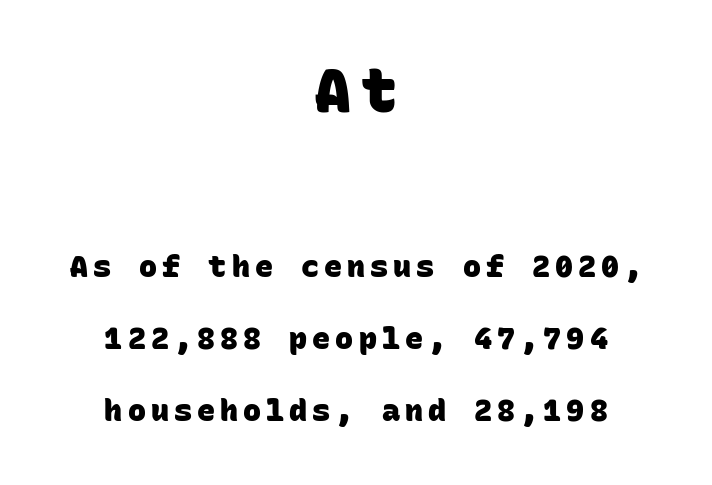
The first block has been scaled up relative to the second. The paragraph shown floats in the horizontal middle. The line-height multiplier appears high, well above default. The gap between lines stays unmarked. The font family rendered here belongs to the sans-serif group.
